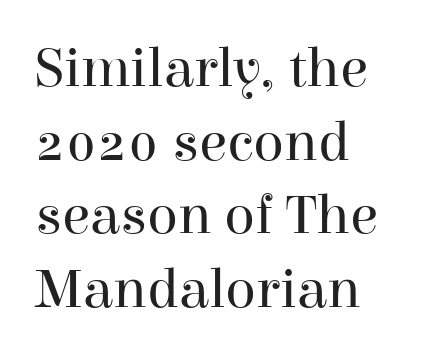
A classic flush-left, rag-right setting is used for this passage. The typeface chosen for these lines features serifs. Short note: letters normally spaced. If you drew a line through each stem, it would be perfectly vertical. Regular leading.
